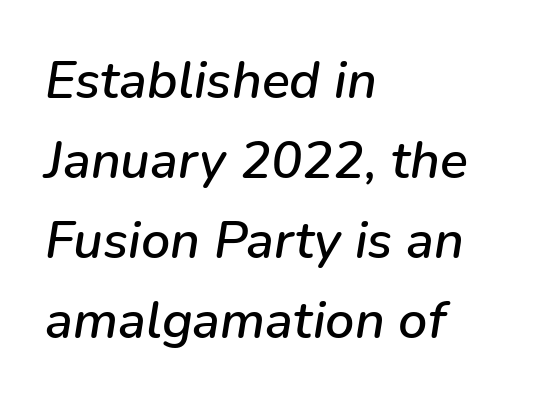
{"italic": "yes", "lean": "right", "slant_degrees": 9, "width": "normal", "stroke_contrast": "low", "x_height": "medium", "monospaced": "no", "underline": "no", "align": "left", "line_spacing": "normal", "line_spacing_ratio": 1.54, "letter_spacing": "normal", "letter_spacing_em": 0.0, "glyph_px": 52}
